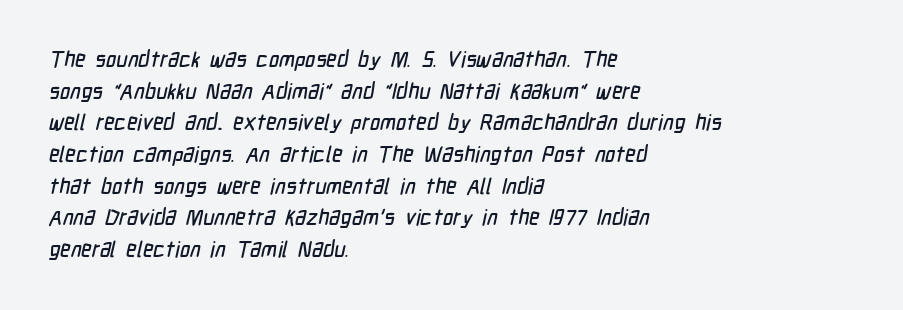
The image shows 22 px text type; set left-aligned, normal line spacing (1.44x), normal letter spacing, not underlined.
